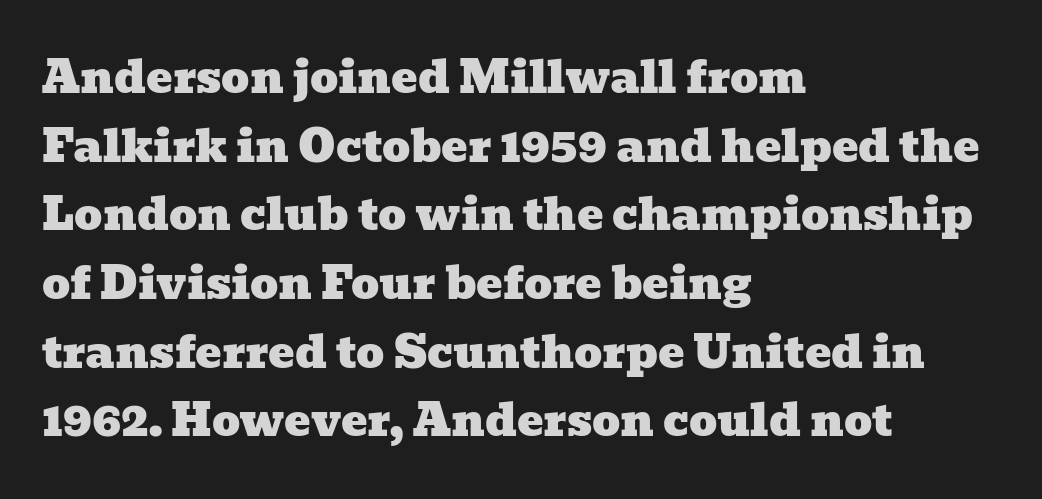
The image shows 44 px wide serif type; set left-aligned, normal line spacing (1.56x), normal letter spacing, not underlined; low stroke contrast and a medium x-height.
